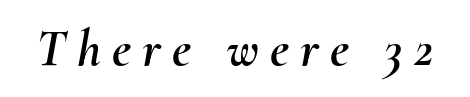
Q: Is the text italic (slanted)? A: Yes, it leans right by about 10 degrees.
Q: Is the text underlined? A: No.
Q: Is the spacing between letters normal or unusually wide? A: Unusually wide.
Q: Width (condensed, normal, or wide)? A: Normal.
Q: Stroke contrast? A: Medium.
Q: x-height? A: Small.
Q: Monospaced? A: No.
